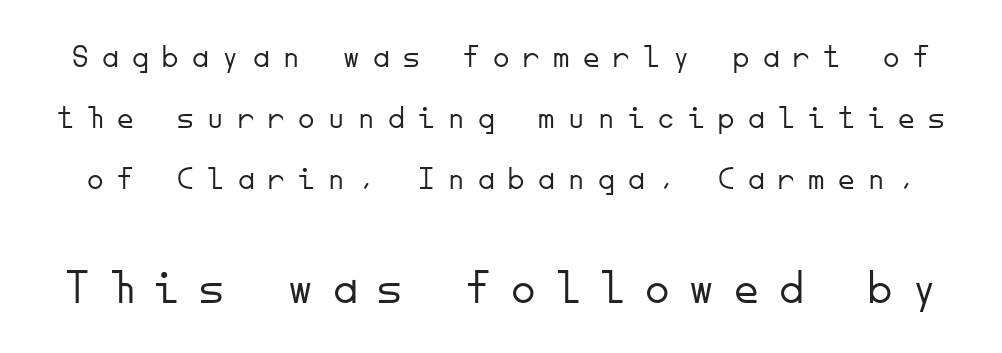
{"serif": "no", "italic": "no", "bold": "no", "weight": "light", "width": "normal", "stroke_contrast": "low", "x_height": "small", "monospaced": "yes", "underline": "no", "line_spacing_ratio": 1.85, "letter_spacing": "wide", "letter_spacing_em": 0.41, "larger_block": "second", "size_ratio": 1.48, "glyph_px": 49}
